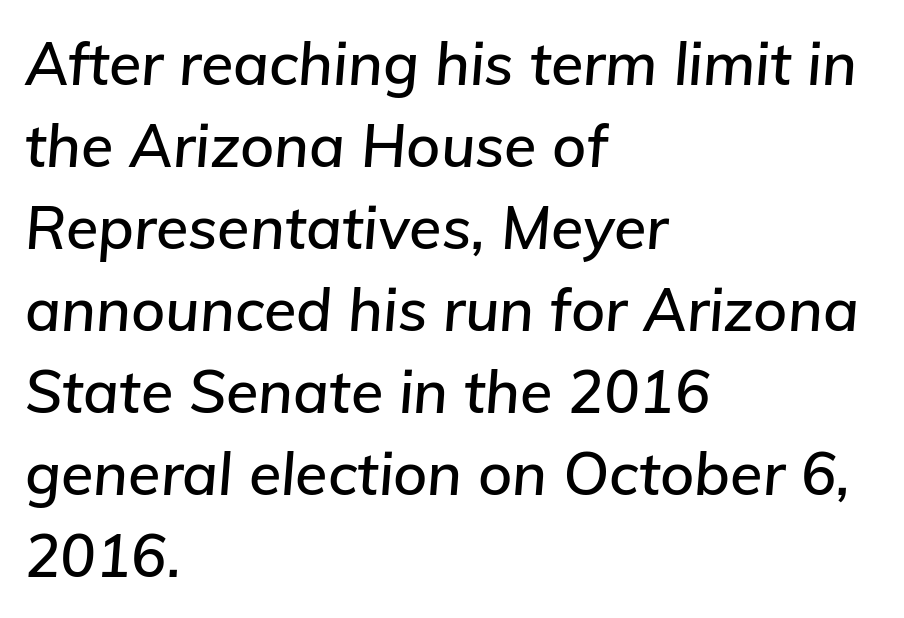
The image shows 59 px text type, italic (leaning right); set left-aligned, normal line spacing (1.39x), normal letter spacing, not underlined; low stroke contrast and a medium x-height.
